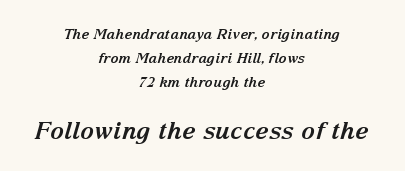
Q: Is the text bold? A: Yes.
Q: Is the text italic (slanted)? A: Yes, it leans right by about 15 degrees.
Q: Is the text underlined? A: No.
Q: How is the paragraph aligned? A: Centered.
Q: Is the spacing between letters normal or unusually wide? A: Normal.
Q: Which block of text is set in a larger size, the first (top) or the second (bottom)? A: The second (bottom) one.
